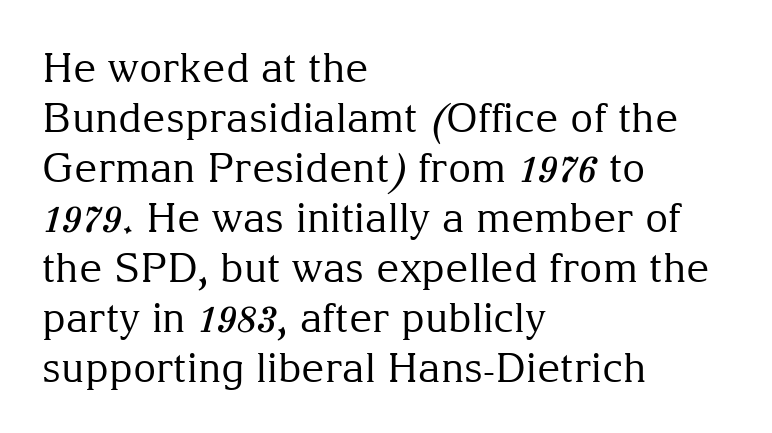
Q: Is the text bold? A: No.
Q: Is the text italic (slanted)? A: No, it is upright.
Q: Is the typeface a serif or a sans-serif typeface? A: Serif.
Q: Is the text underlined? A: No.
Q: How is the paragraph aligned? A: Left-aligned.
Q: Is the spacing between letters normal or unusually wide? A: Normal.
Q: Is the spacing between lines tight, normal or loose? A: Normal.
Q: Width (condensed, normal, or wide)? A: Normal.
Q: Stroke contrast? A: Medium.
Q: x-height? A: Medium.
Q: Monospaced? A: No.
